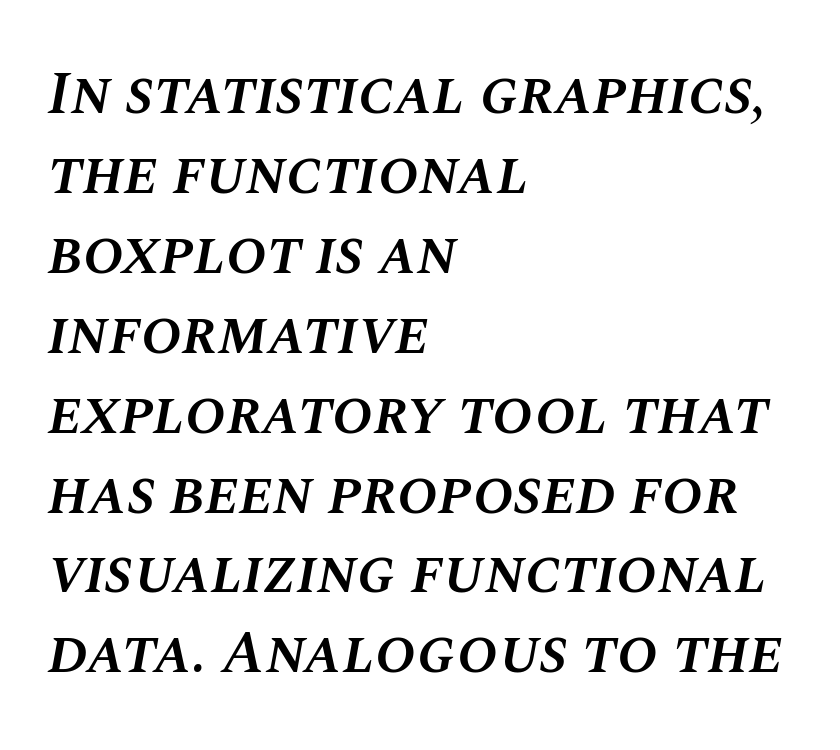
Each letter keeps its own natural width here, so spacing adapts to shape. Notice how the passage keeps a crisp vertical edge on the left only. No word sits above an underline. Slant detected: the letters are inclined. The rendering keeps characters at their native spacing.
